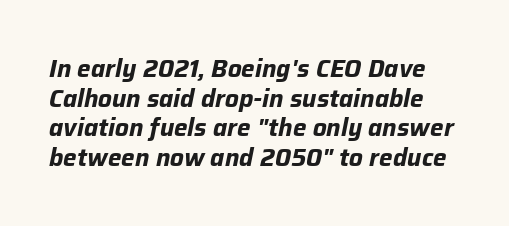
The axis of the letterforms is tilted away from vertical. How are the letters spaced? Ordinarily, with no added tracking. Has an underline been added? It has not. How heavy is the stroke? Heavy — this is a bold.
